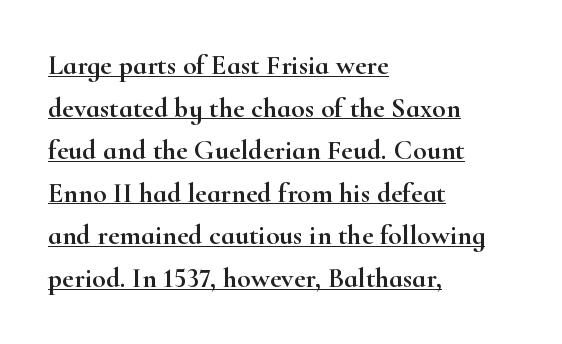
Q: Is the text italic (slanted)? A: No, it is upright.
Q: Is the typeface a serif or a sans-serif typeface? A: Serif.
Q: Is the text underlined? A: Yes.
Q: How is the paragraph aligned? A: Left-aligned.
Q: Is the spacing between letters normal or unusually wide? A: Normal.
Q: Is the spacing between lines tight, normal or loose? A: Normal.
Q: Width (condensed, normal, or wide)? A: Wide.
Q: Stroke contrast? A: High.
Q: x-height? A: Small.
Q: Monospaced? A: No.
